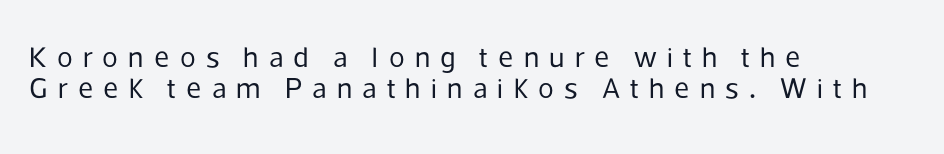
The image shows 29 px regular-weight sans-serif type, upright; set left-aligned, tight line spacing (1.08x), unusually wide letter spacing (+0.35 em), not underlined; low stroke contrast and a medium x-height.
